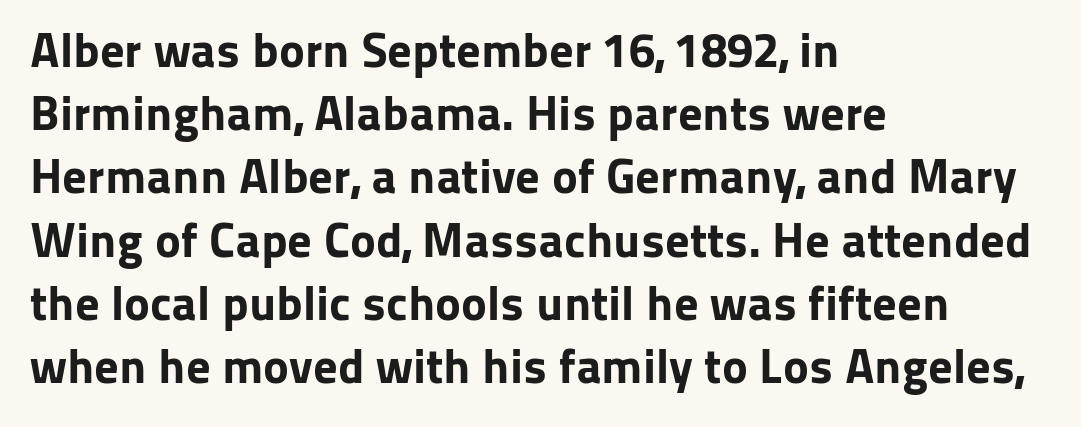
{"serif": "no", "italic": "no", "bold": "yes", "weight": "bold", "width": "normal", "stroke_contrast": "low", "x_height": "medium", "monospaced": "no", "underline": "no", "align": "left", "line_spacing": "normal", "line_spacing_ratio": 1.29, "letter_spacing": "normal", "letter_spacing_em": 0.0, "glyph_px": 49}
